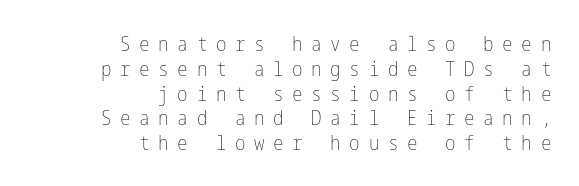
The image shows 21 px text type, upright; set right-aligned, line spacing 1.18x, unusually wide letter spacing (+0.41 em), not underlined.
